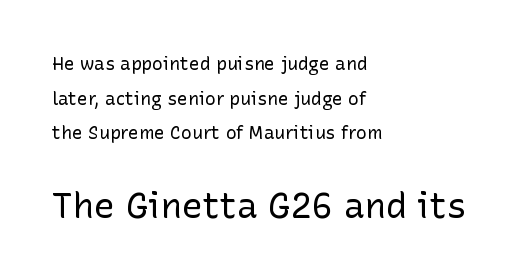
The glyphs are unaccompanied by any horizontal stroke below them. Type style note: lacks serifs. Stems and bowls with no extra thickness — not bold. The passage shown stacks its lines with a broad gap.
